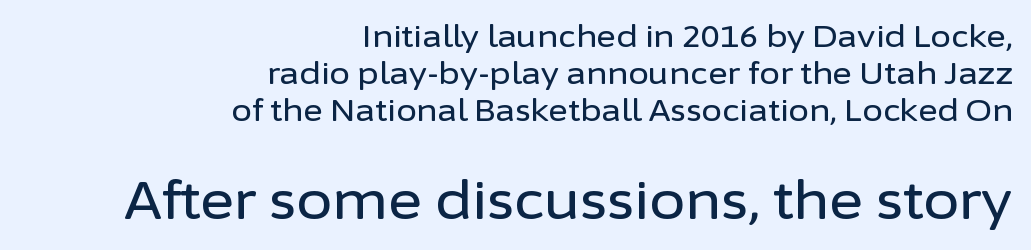
{"serif": "no", "italic": "no", "width": "normal", "stroke_contrast": "low", "x_height": "medium", "monospaced": "no", "underline": "no", "align": "right", "line_spacing_ratio": 1.23, "letter_spacing": "normal", "letter_spacing_em": 0.0, "larger_block": "second", "size_ratio": 1.73, "glyph_px": 52}
